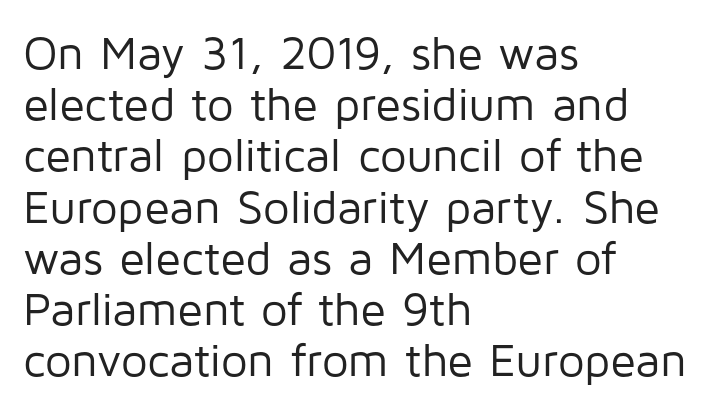
Q: Is the text bold? A: No.
Q: Is the text italic (slanted)? A: No, it is upright.
Q: Is the typeface a serif or a sans-serif typeface? A: Sans-serif.
Q: Is the text underlined? A: No.
Q: How is the paragraph aligned? A: Left-aligned.
Q: Is the spacing between letters normal or unusually wide? A: Normal.
Q: Is the spacing between lines tight, normal or loose? A: Tight.
Q: Width (condensed, normal, or wide)? A: Normal.
Q: Stroke contrast? A: Low.
Q: x-height? A: Medium.
Q: Monospaced? A: No.
